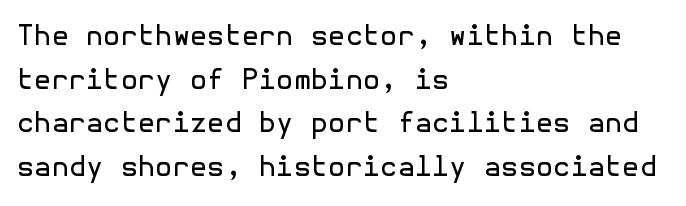
{"serif": "no", "italic": "no", "bold": "no", "weight": "regular", "width": "normal", "x_height": "medium", "underline": "no", "align": "left", "line_spacing": "normal", "line_spacing_ratio": 1.56, "letter_spacing": "normal", "letter_spacing_em": 0.0, "glyph_px": 28}
